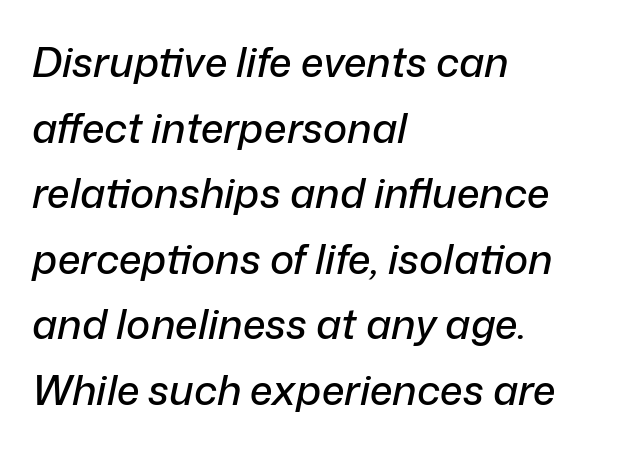
Q: Is the text italic (slanted)? A: Yes, it leans right by about 12 degrees.
Q: Is the text underlined? A: No.
Q: How is the paragraph aligned? A: Left-aligned.
Q: Is the spacing between letters normal or unusually wide? A: Normal.
Q: Is the spacing between lines tight, normal or loose? A: Normal.
Q: Width (condensed, normal, or wide)? A: Normal.
Q: Stroke contrast? A: Low.
Q: x-height? A: Medium.
Q: Monospaced? A: No.
